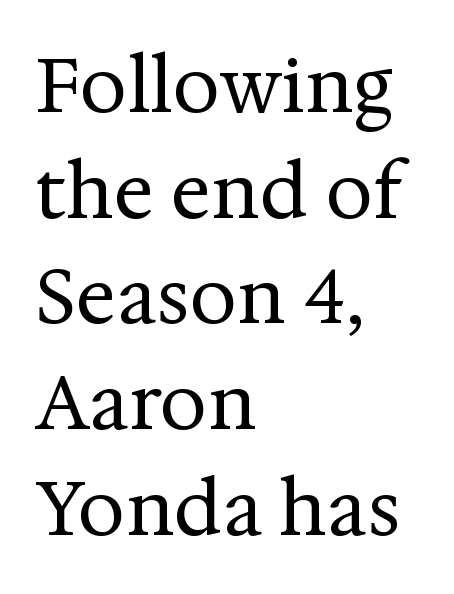
Notice how the stems are strictly vertical — no italics here. No letter is thick-stroked: the sample isn't bold. The space directly below the letters is spotless. This sample has the flowing, uneven cadence of proportional lettering.
